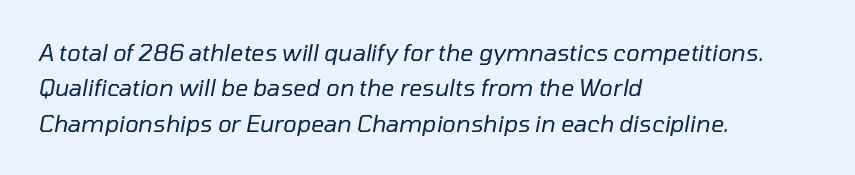
{"italic": "yes", "lean": "right", "slant_degrees": 10, "bold": "no", "underline": "no", "align": "left", "line_spacing": "normal", "line_spacing_ratio": 1.54, "letter_spacing": "normal", "letter_spacing_em": 0.0, "glyph_px": 23}
